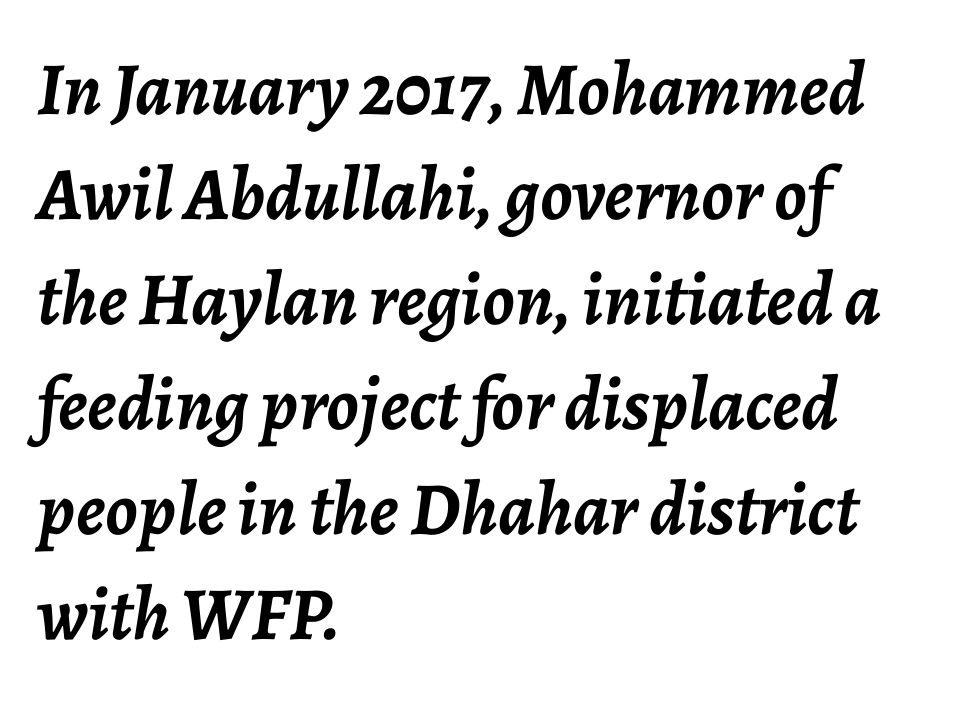
Q: Is the text bold? A: Yes.
Q: Is the text italic (slanted)? A: Yes, it leans right by about 7 degrees.
Q: Is the text underlined? A: No.
Q: How is the paragraph aligned? A: Left-aligned.
Q: Is the spacing between letters normal or unusually wide? A: Normal.
Q: Is the spacing between lines tight, normal or loose? A: Normal.
Q: Width (condensed, normal, or wide)? A: Normal.
Q: Stroke contrast? A: Low.
Q: x-height? A: Medium.
Q: Monospaced? A: No.
